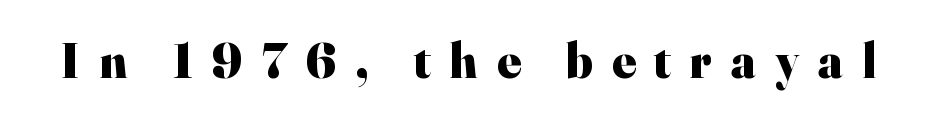
Bold? Absolutely — the strokes are thick and heavy. The gap between lines stays unmarked. It's the straight-up-and-down kind of type. Type style note: has serifs.
